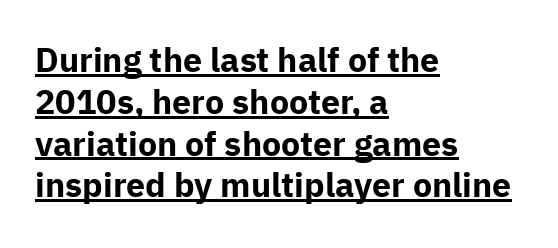
Q: Is the text bold? A: Yes.
Q: Is the text italic (slanted)? A: No, it is upright.
Q: Is the typeface a serif or a sans-serif typeface? A: Sans-serif.
Q: Is the text underlined? A: Yes.
Q: How is the paragraph aligned? A: Left-aligned.
Q: Is the spacing between letters normal or unusually wide? A: Normal.
Q: Width (condensed, normal, or wide)? A: Normal.
Q: Stroke contrast? A: Low.
Q: x-height? A: Medium.
Q: Monospaced? A: No.
